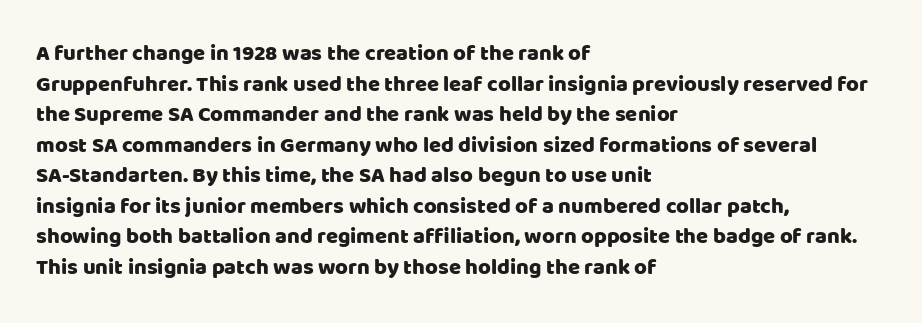
If you drew a line through each stem, it would be perfectly vertical. Honestly, the letter spacing is just normal — you wouldn't notice it. The words here are not underlined. Notice how the passage keeps a crisp vertical edge on the left only. Interline gaps are of average width in this sample.
